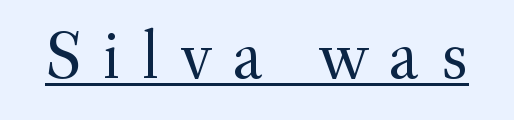
Is this a heavy cut? Hardly; it is regular or lighter. Vertical strokes here are truly vertical. Compared with typical body copy, the letter spacing here is much looser. Check where the strokes stop: tiny serifs finish them off.
